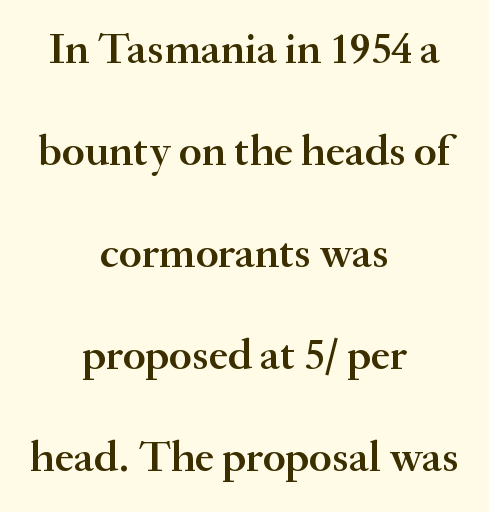
Q: Is the text bold? A: Semi-bold.
Q: Is the text italic (slanted)? A: No, it is upright.
Q: Is the typeface a serif or a sans-serif typeface? A: Serif.
Q: Is the text underlined? A: No.
Q: How is the paragraph aligned? A: Centered.
Q: Is the spacing between letters normal or unusually wide? A: Normal.
Q: Is the spacing between lines tight, normal or loose? A: Loose.
Q: Width (condensed, normal, or wide)? A: Normal.
Q: Stroke contrast? A: Medium.
Q: x-height? A: Small.
Q: Monospaced? A: No.
